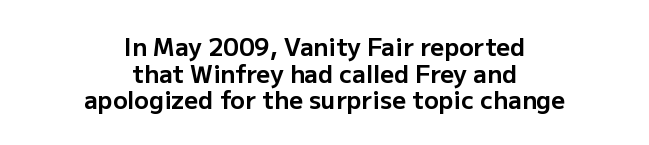
The image shows 24 px bold type, upright; set centered, tight line spacing (1.11x), normal letter spacing, not underlined.
